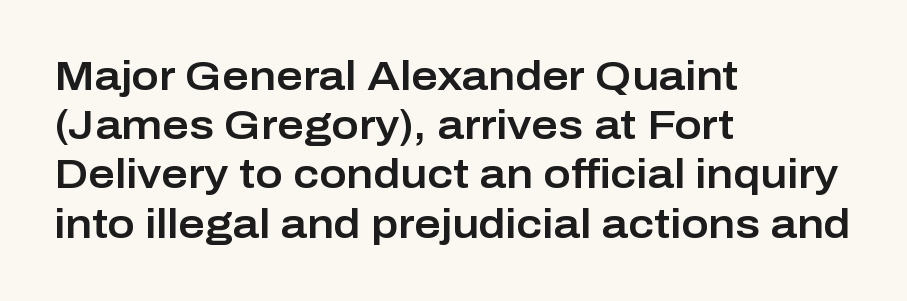
The image shows 41 px sans-serif type, upright; set left-aligned, line spacing 1.2x, normal letter spacing, not underlined; low stroke contrast and a medium x-height.
